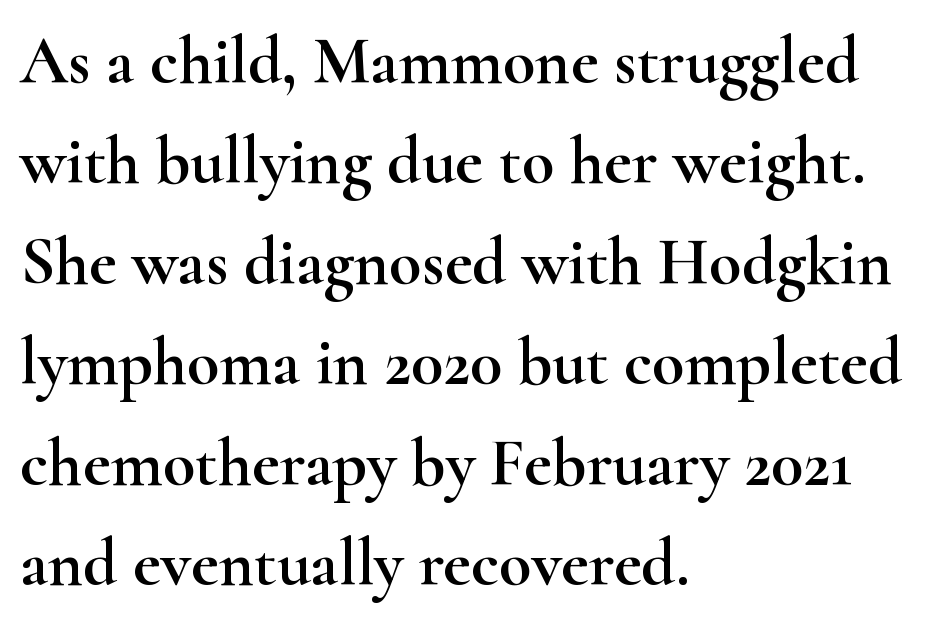
{"serif": "yes", "italic": "no", "width": "wide", "stroke_contrast": "high", "x_height": "small", "monospaced": "no", "underline": "no", "align": "left", "line_spacing": "normal", "line_spacing_ratio": 1.5, "letter_spacing": "normal", "letter_spacing_em": 0.0, "glyph_px": 67}
